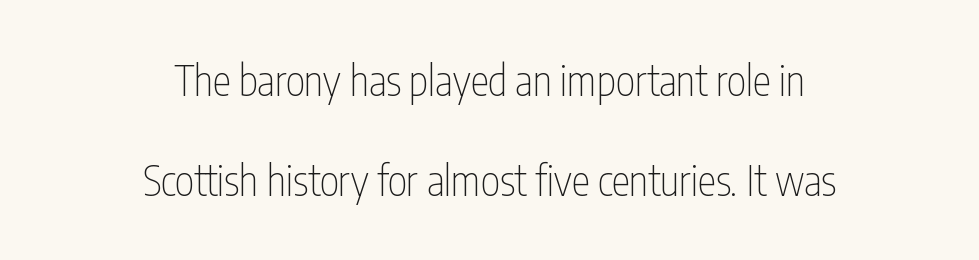
Casual observation: everything's sitting right in the middle. Serif or sans? Sans — the stroke terminals are bare. The strip under each line holds only bare page. The axis of the letterforms is exactly vertical. Spacing between characters is what you'd get straight out of the box.
